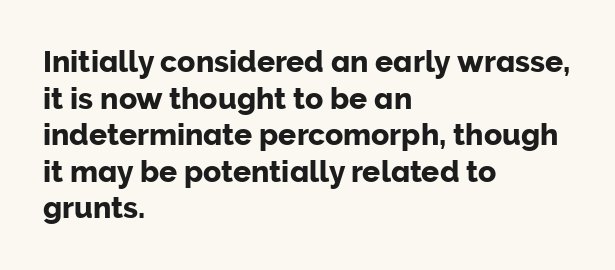
{"serif": "no", "italic": "no", "width": "normal", "stroke_contrast": "low", "x_height": "medium", "monospaced": "no", "underline": "no", "align": "left", "line_spacing_ratio": 1.22, "letter_spacing": "normal", "letter_spacing_em": 0.0, "glyph_px": 30}
